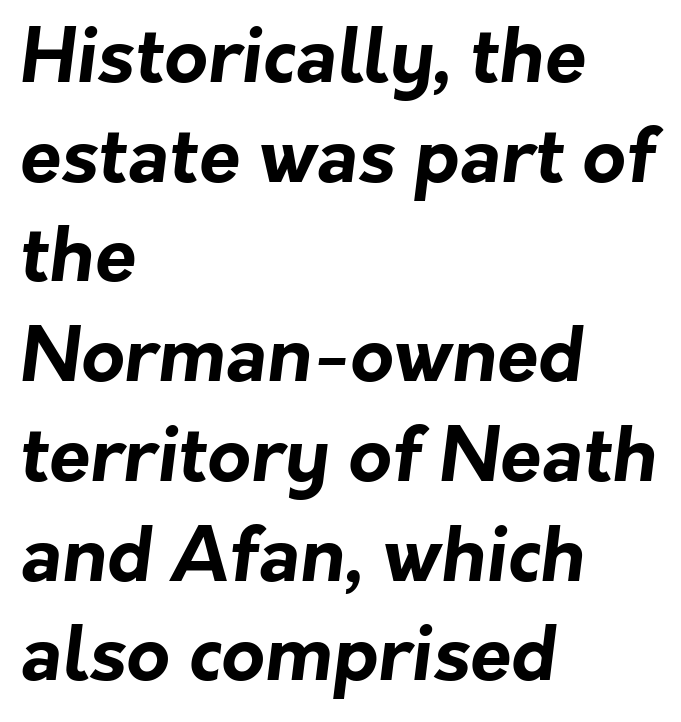
The image shows 75 px bold sans-serif type; set left-aligned, normal line spacing (1.33x), normal letter spacing, not underlined; low stroke contrast and a medium x-height.
